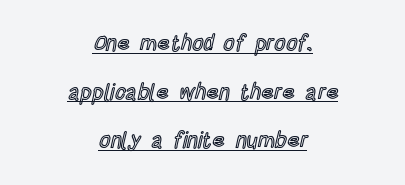
{"underline": "yes", "align": "center", "line_spacing": "loose", "line_spacing_ratio": 2.21, "letter_spacing": "normal", "letter_spacing_em": 0.0, "glyph_px": 22}
